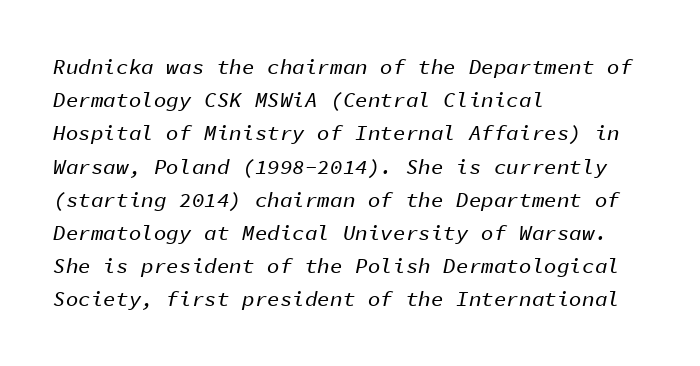
Students, observe: this is what conventionally led text looks like. When letters slant like this, we call the style italic. Check the space under the baseline: it is left empty. Reading down the block, your eye returns to a fixed left position each line.
